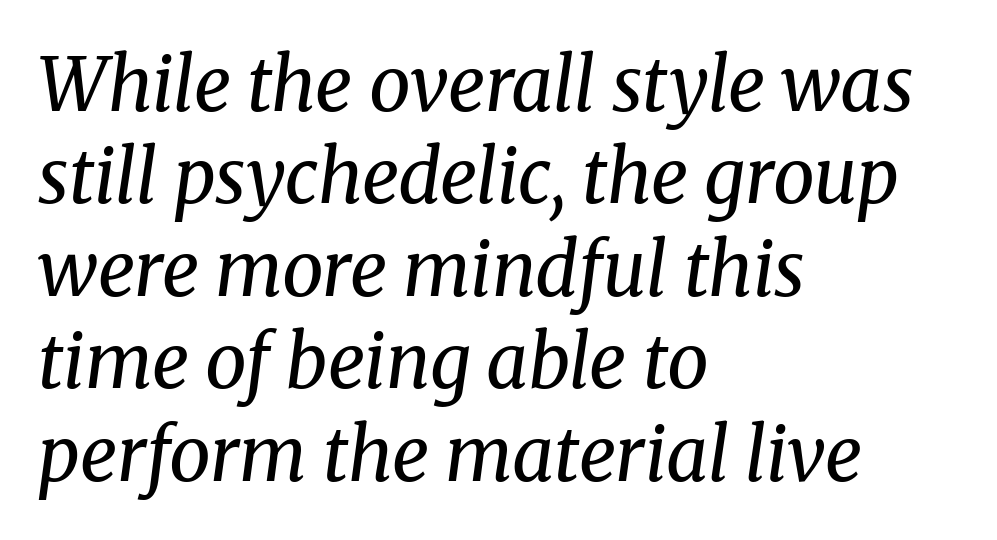
Q: Is the text bold? A: No.
Q: Is the text italic (slanted)? A: Yes, it leans right by about 8 degrees.
Q: Is the typeface a serif or a sans-serif typeface? A: Serif.
Q: Is the text underlined? A: No.
Q: How is the paragraph aligned? A: Left-aligned.
Q: Is the spacing between letters normal or unusually wide? A: Normal.
Q: Is the spacing between lines tight, normal or loose? A: Normal.
Q: Width (condensed, normal, or wide)? A: Normal.
Q: Stroke contrast? A: Medium.
Q: x-height? A: Medium.
Q: Monospaced? A: No.
